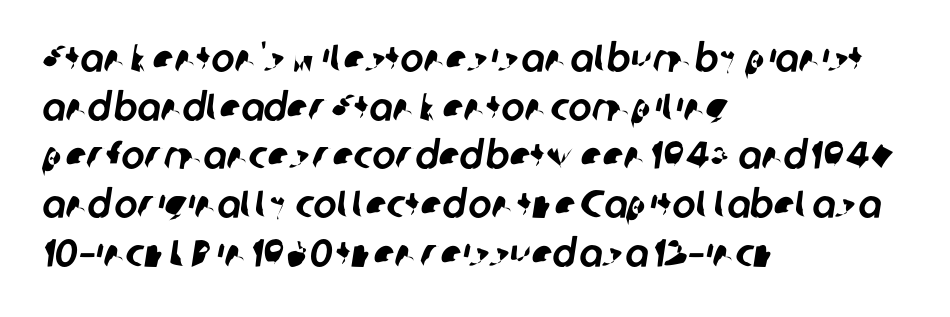
{"serif": "no", "width": "normal", "stroke_contrast": "low", "x_height": "medium", "monospaced": "no", "underline": "no", "align": "left", "line_spacing": "normal", "line_spacing_ratio": 1.25, "letter_spacing": "normal", "letter_spacing_em": 0.0, "glyph_px": 39}
